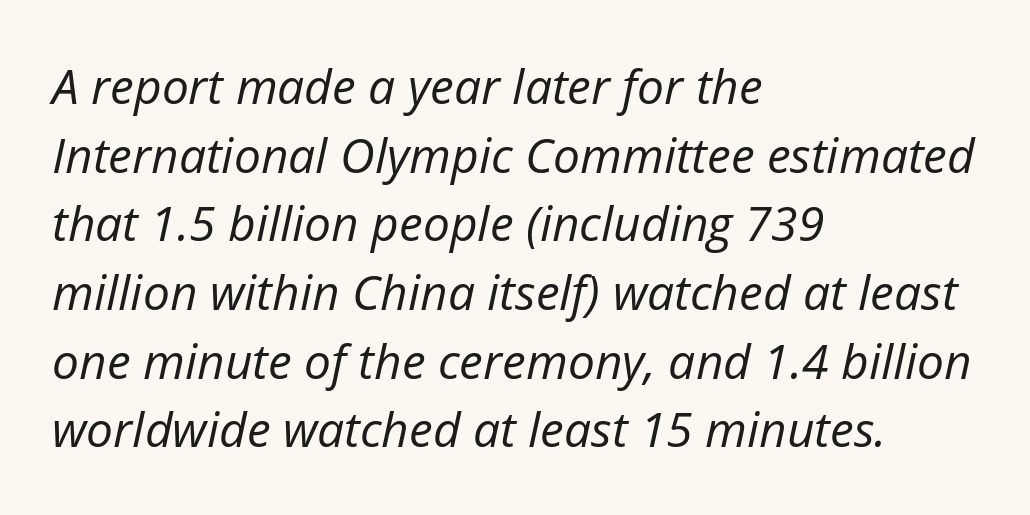
No heavy texture on the line: the type isn't bold. The typography opts for an oblique posture over an upright one. The paragraph has a hard left edge and a soft right edge. No word sits above an underline. Nobody touched the tracking dial on this one.
